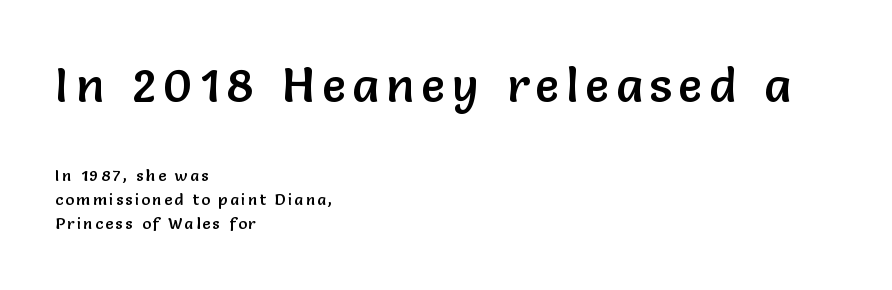
{"serif": "no", "italic": "no", "width": "normal", "stroke_contrast": "low", "x_height": "medium", "monospaced": "no", "underline": "no", "align": "left", "line_spacing": "normal", "line_spacing_ratio": 1.5, "larger_block": "first", "size_ratio": 3.0, "glyph_px": 48}
